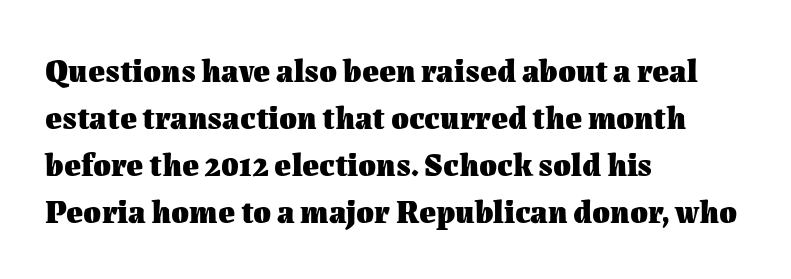
{"italic": "no", "bold": "yes", "weight": "heavy", "width": "normal", "stroke_contrast": "medium", "x_height": "medium", "monospaced": "no", "underline": "no", "align": "left", "line_spacing": "normal", "line_spacing_ratio": 1.47, "letter_spacing": "normal", "letter_spacing_em": 0.0, "glyph_px": 32}
